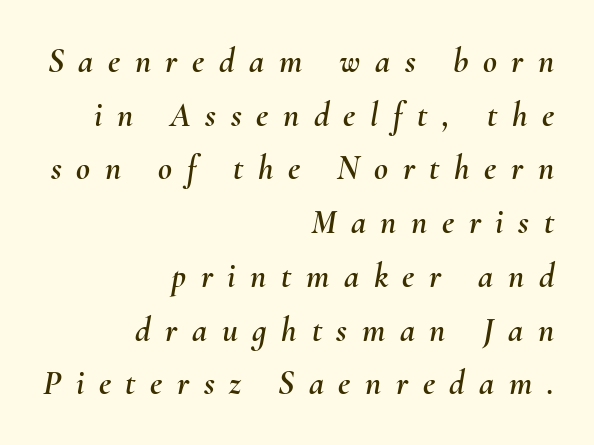
{"italic": "yes", "lean": "right", "slant_degrees": 10, "width": "normal", "stroke_contrast": "medium", "x_height": "small", "monospaced": "no", "underline": "no", "align": "right", "line_spacing": "normal", "line_spacing_ratio": 1.58, "letter_spacing": "wide", "letter_spacing_em": 0.43, "glyph_px": 34}
